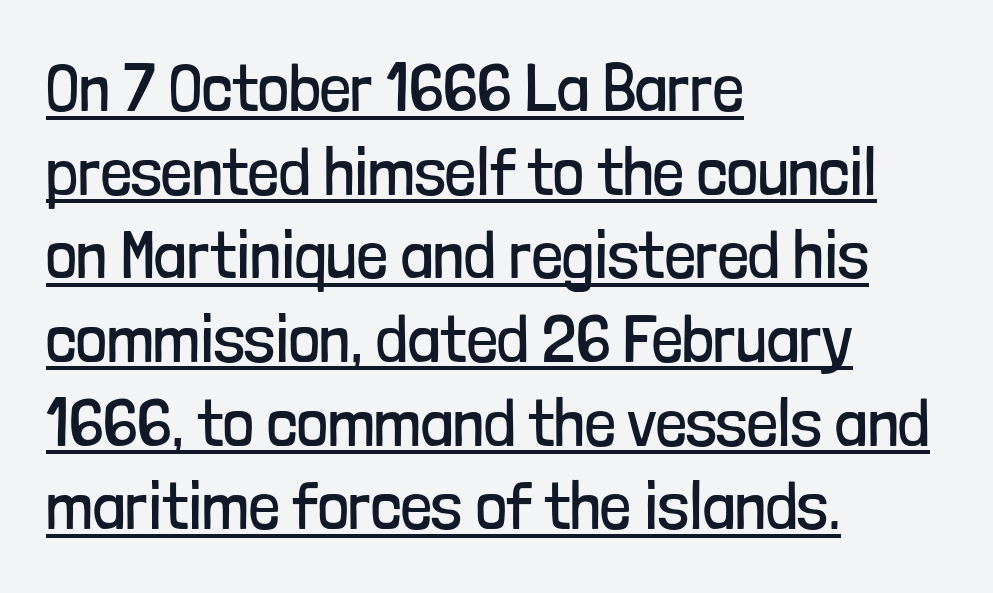
Q: Is the text bold? A: No.
Q: Is the text italic (slanted)? A: No, it is upright.
Q: Is the typeface a serif or a sans-serif typeface? A: Sans-serif.
Q: Is the text underlined? A: Yes.
Q: How is the paragraph aligned? A: Left-aligned.
Q: Is the spacing between letters normal or unusually wide? A: Normal.
Q: Width (condensed, normal, or wide)? A: Condensed.
Q: Stroke contrast? A: Low.
Q: x-height? A: Medium.
Q: Monospaced? A: No.
